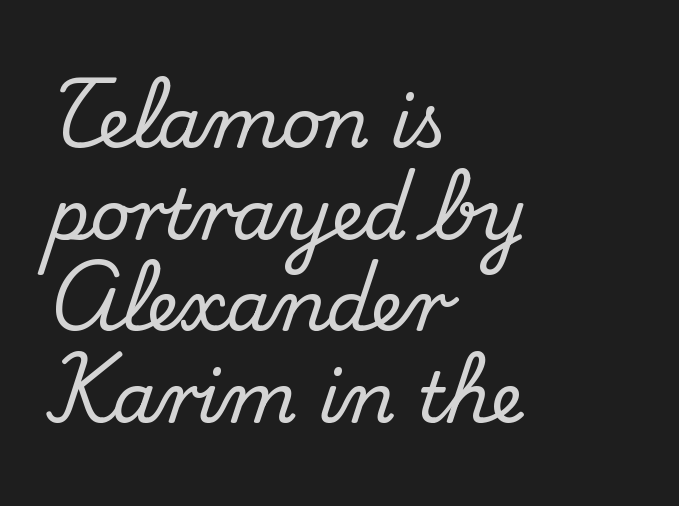
The image shows 70 px serif type; set left-aligned, normal line spacing (1.31x), normal letter spacing, not underlined; medium stroke contrast and a small x-height.
